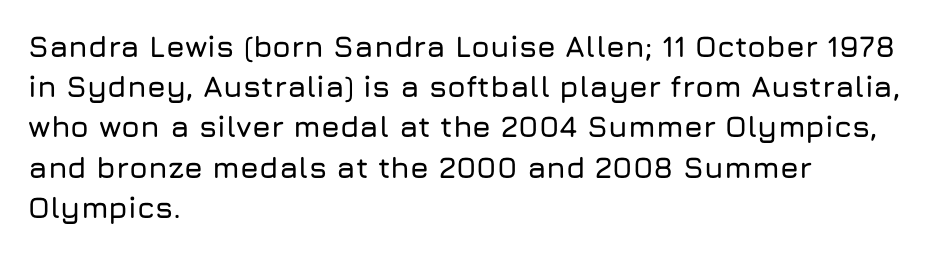
The image shows 30 px sans-serif type, upright; set left-aligned, normal line spacing (1.34x), normal letter spacing, not underlined; low stroke contrast and a medium x-height.
